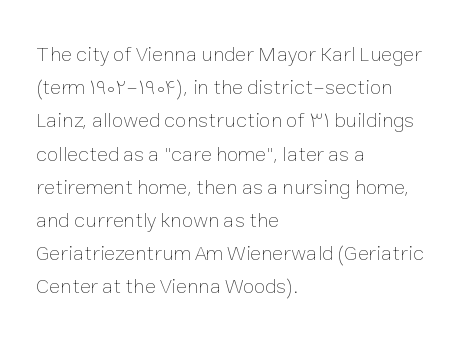
{"italic": "no", "bold": "no", "underline": "no", "align": "left", "line_spacing": "normal", "line_spacing_ratio": 1.58, "letter_spacing": "normal", "letter_spacing_em": 0.0, "glyph_px": 21}
